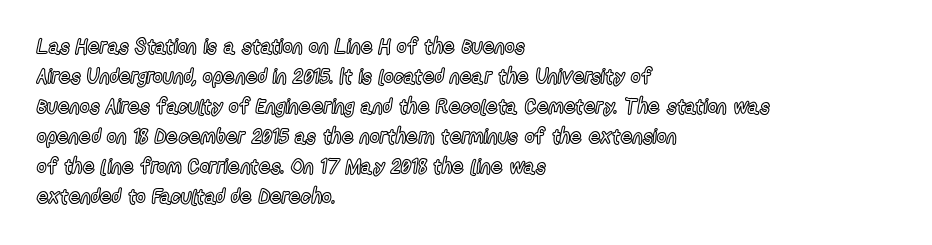
The gaps between neighbouring characters are ordinary and unremarkable. This rendering uses left alignment, leaving the right contour irregular. Horizontal bands of white between lines are of average thickness. The strip under each line holds only bare page.
